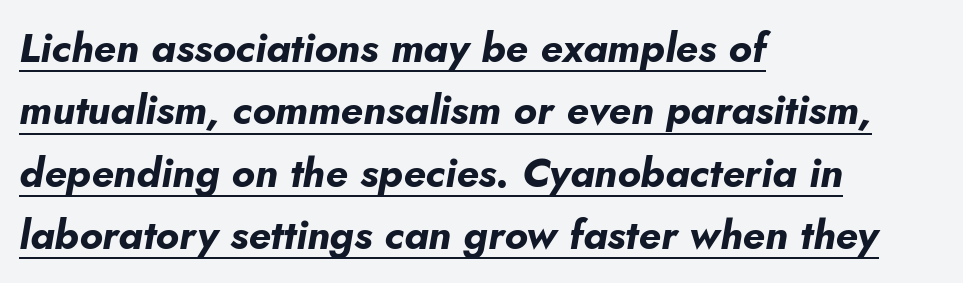
The image shows 41 px bold type, italic (leaning right); set left-aligned, normal line spacing (1.52x), normal letter spacing, underlined; low stroke contrast and a small x-height.
